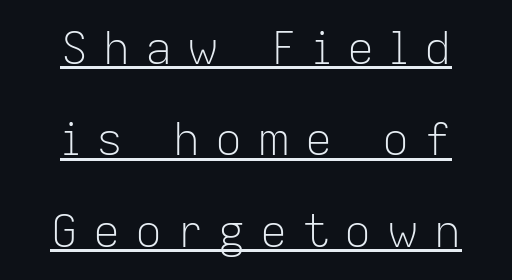
Q: Is the text bold? A: No.
Q: Is the text italic (slanted)? A: No, it is upright.
Q: Is the typeface a serif or a sans-serif typeface? A: Sans-serif.
Q: Is the text underlined? A: Yes.
Q: How is the paragraph aligned? A: Centered.
Q: Is the spacing between letters normal or unusually wide? A: Unusually wide.
Q: Is the spacing between lines tight, normal or loose? A: Loose.
Q: Width (condensed, normal, or wide)? A: Normal.
Q: Stroke contrast? A: Low.
Q: x-height? A: Medium.
Q: Monospaced? A: No.
